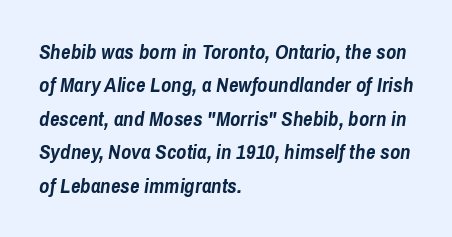
{"italic": "yes", "lean": "right", "slant_degrees": 8, "bold": "yes", "underline": "no", "align": "left", "line_spacing": "normal", "line_spacing_ratio": 1.59, "letter_spacing": "normal", "letter_spacing_em": 0.0, "glyph_px": 21}
